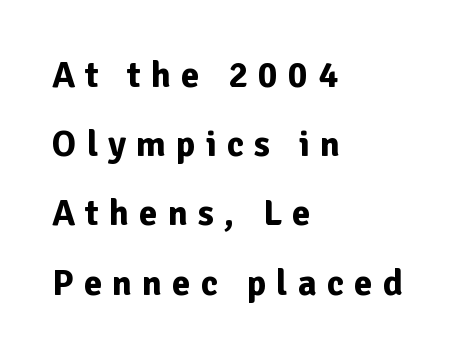
The image shows 37 px bold sans-serif type, upright; set left-aligned, line spacing 1.87x, unusually wide letter spacing (+0.27 em), not underlined; low stroke contrast and a medium x-height.
